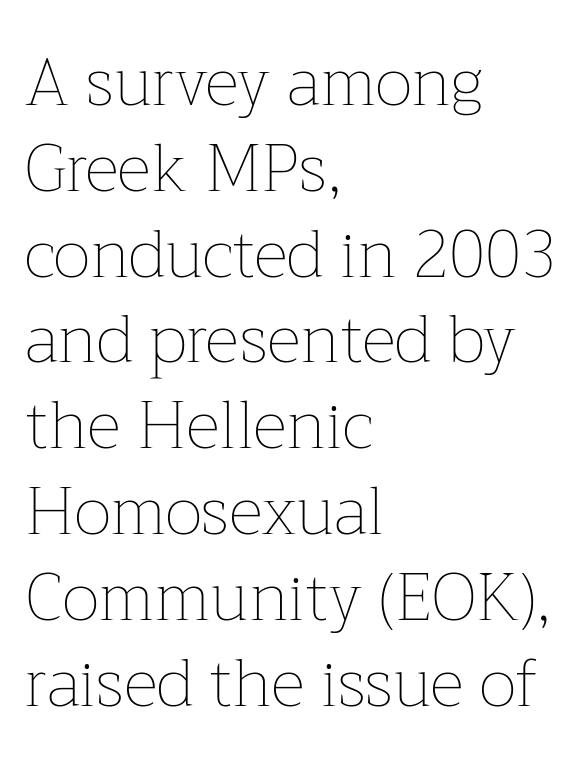
{"italic": "no", "bold": "no", "weight": "thin", "width": "normal", "stroke_contrast": "low", "x_height": "medium", "monospaced": "no", "underline": "no", "align": "left", "line_spacing": "normal", "line_spacing_ratio": 1.3, "letter_spacing": "normal", "letter_spacing_em": 0.0, "glyph_px": 66}
